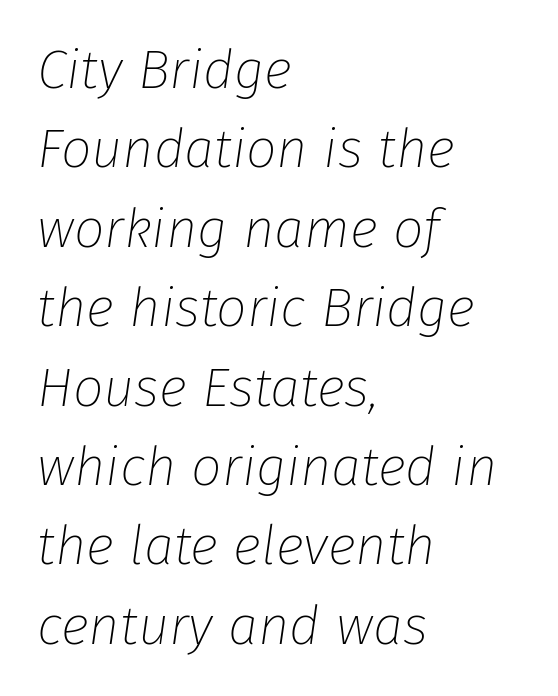
{"italic": "yes", "lean": "right", "slant_degrees": 8, "bold": "no", "weight": "thin", "width": "normal", "stroke_contrast": "low", "x_height": "medium", "monospaced": "no", "underline": "no", "align": "left", "line_spacing": "normal", "line_spacing_ratio": 1.47, "letter_spacing": "normal", "letter_spacing_em": 0.0, "glyph_px": 54}
